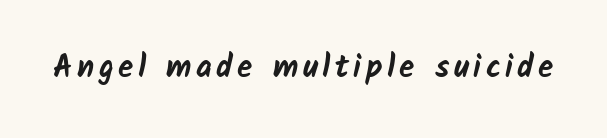
{"serif": "no", "bold": "yes", "weight": "bold", "width": "normal", "stroke_contrast": "low", "x_height": "medium", "monospaced": "no", "underline": "no", "glyph_px": 31}
